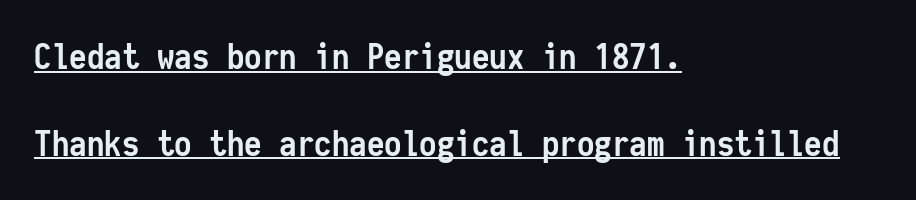
{"serif": "no", "italic": "no", "bold": "yes", "weight": "semibold", "width": "condensed", "stroke_contrast": "low", "x_height": "medium", "monospaced": "yes", "underline": "yes", "align": "left", "line_spacing": "loose", "line_spacing_ratio": 2.48, "letter_spacing": "normal", "letter_spacing_em": 0.0, "glyph_px": 35}
